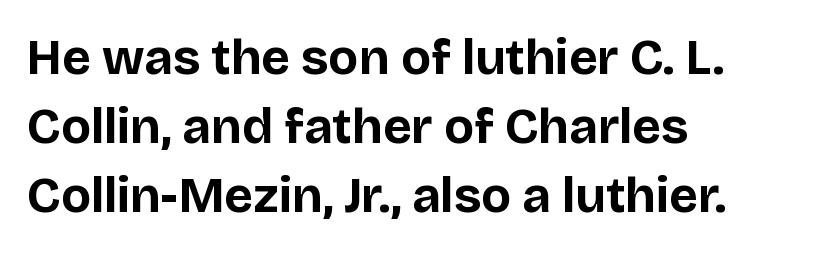
Q: Is the text bold? A: Yes.
Q: Is the text italic (slanted)? A: No, it is upright.
Q: Is the typeface a serif or a sans-serif typeface? A: Sans-serif.
Q: Is the text underlined? A: No.
Q: How is the paragraph aligned? A: Left-aligned.
Q: Is the spacing between letters normal or unusually wide? A: Normal.
Q: Is the spacing between lines tight, normal or loose? A: Normal.
Q: Width (condensed, normal, or wide)? A: Normal.
Q: Stroke contrast? A: Low.
Q: x-height? A: Large.
Q: Monospaced? A: No.
